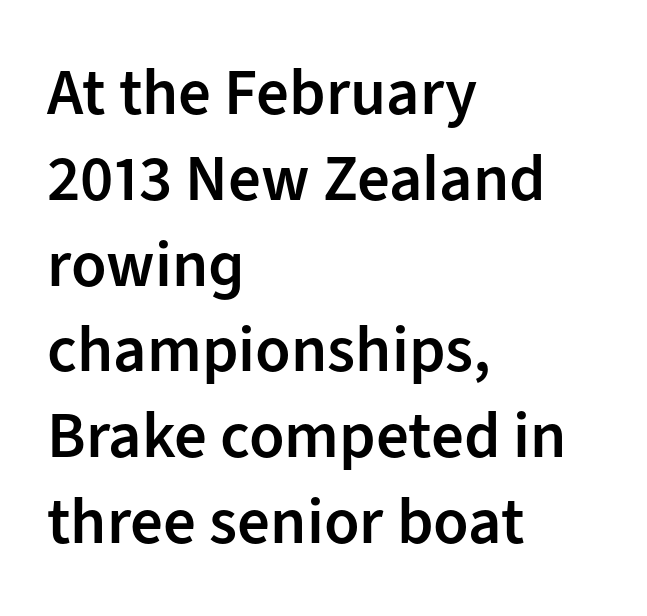
Q: Is the text bold? A: Semi-bold.
Q: Is the text italic (slanted)? A: No, it is upright.
Q: Is the typeface a serif or a sans-serif typeface? A: Sans-serif.
Q: Is the text underlined? A: No.
Q: How is the paragraph aligned? A: Left-aligned.
Q: Is the spacing between letters normal or unusually wide? A: Normal.
Q: Is the spacing between lines tight, normal or loose? A: Normal.
Q: Width (condensed, normal, or wide)? A: Normal.
Q: Stroke contrast? A: Low.
Q: x-height? A: Medium.
Q: Monospaced? A: No.
